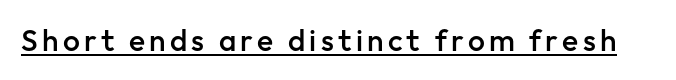
Q: Is the text bold? A: Semi-bold.
Q: Is the text italic (slanted)? A: No, it is upright.
Q: Is the typeface a serif or a sans-serif typeface? A: Sans-serif.
Q: Is the text underlined? A: Yes.
Q: Width (condensed, normal, or wide)? A: Normal.
Q: Stroke contrast? A: Low.
Q: x-height? A: Medium.
Q: Monospaced? A: No.
